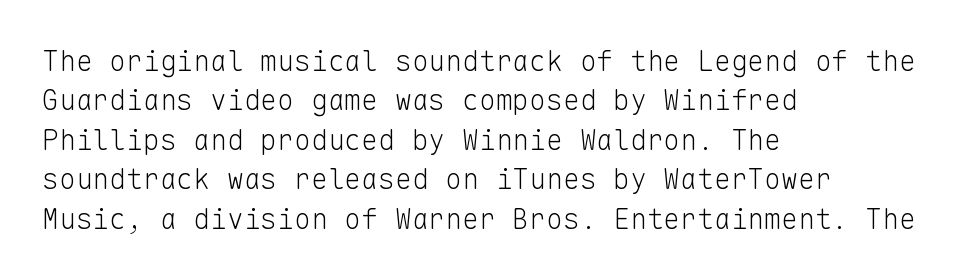
Evenly set lines give the paragraph a standard silhouette. Posture: straight, roman, zero tilt. The compositor pushed each line to the left boundary. The face used here is rendered with its standard letterfit.
